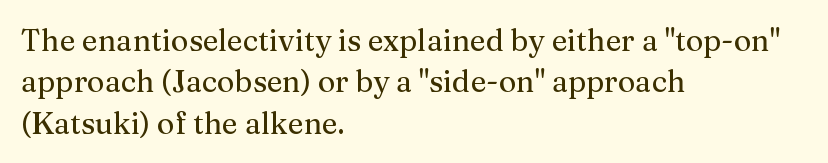
Students, observe: this is what conventionally led text looks like. Does the type have serifs? Yes, each stem ends in a small foot. Letter spacing: default. Do the characters align in a grid? No, the font is proportional. The specimen omits any rule beneath the text block's lines. The lines are quadded left.
